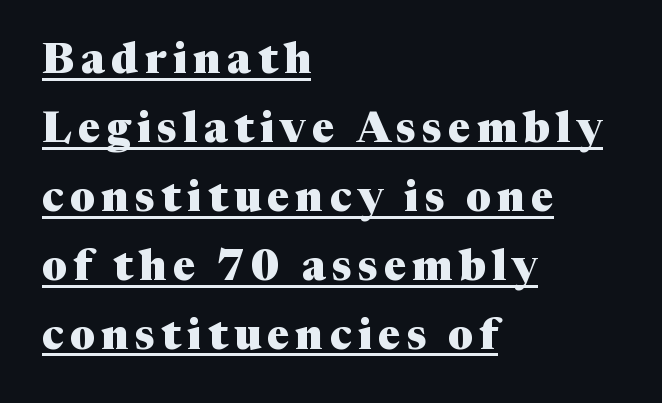
The font is running at its bold setting. A typesetter would call this proportional, since set widths differ per character. This sample is left-justified, so line endings fall wherever the words run out. Does the type have serifs? Yes, each stem ends in a small foot. Do the letters lean? They stand straight.
